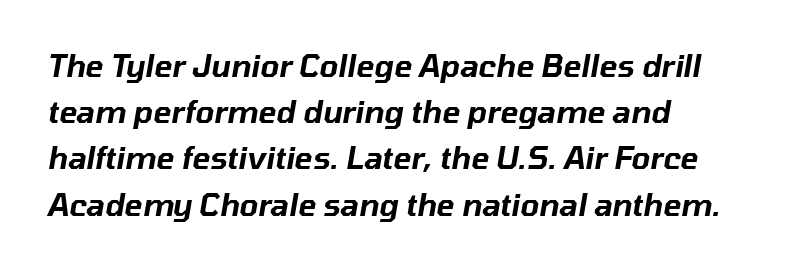
{"italic": "yes", "lean": "right", "slant_degrees": 10, "width": "normal", "stroke_contrast": "low", "x_height": "medium", "monospaced": "no", "underline": "no", "align": "left", "line_spacing": "normal", "line_spacing_ratio": 1.54, "letter_spacing": "normal", "letter_spacing_em": 0.0, "glyph_px": 30}
